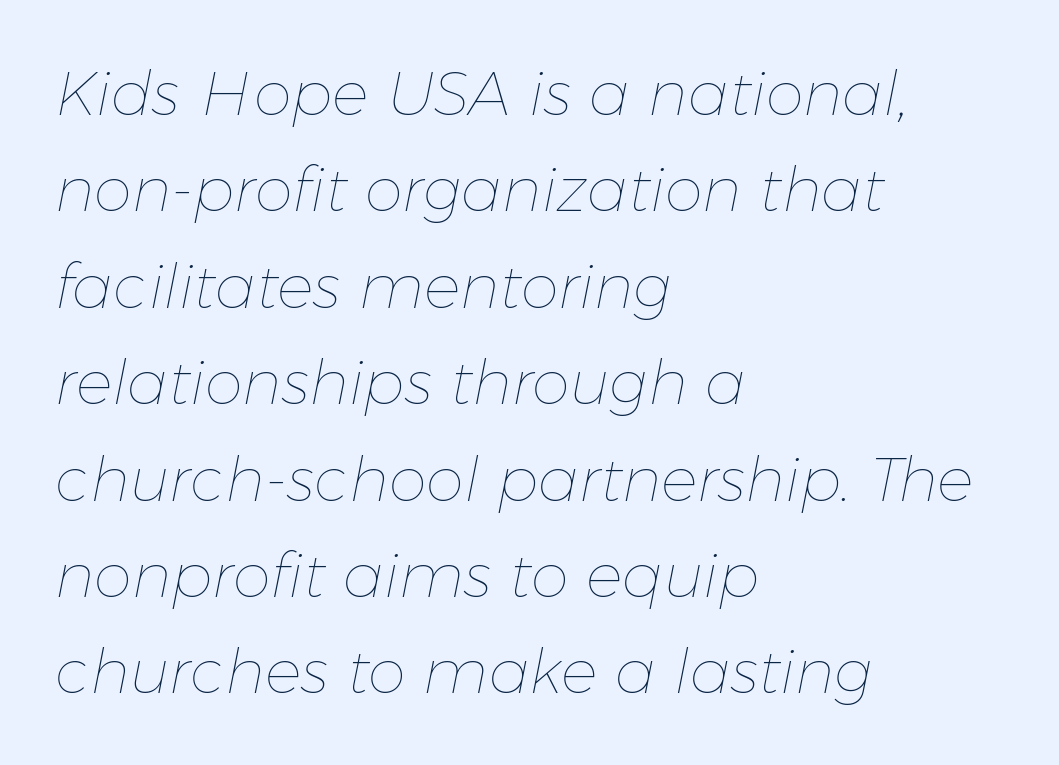
The image shows 61 px thin type, italic (leaning right); set left-aligned, normal line spacing (1.58x), normal letter spacing, not underlined; low stroke contrast and a medium x-height.
